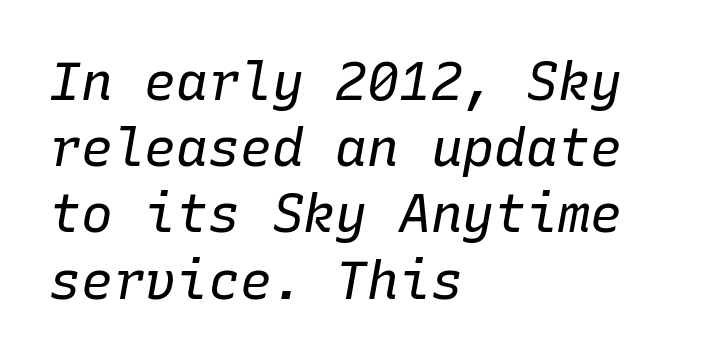
{"italic": "yes", "lean": "right", "slant_degrees": 10, "bold": "no", "weight": "regular", "width": "normal", "stroke_contrast": "low", "x_height": "medium", "monospaced": "yes", "underline": "no", "align": "left", "line_spacing": "normal", "line_spacing_ratio": 1.25, "letter_spacing": "normal", "letter_spacing_em": 0.0, "glyph_px": 53}
